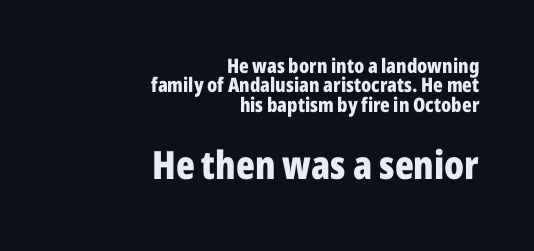
Q: Is the text bold? A: Yes.
Q: Is the text italic (slanted)? A: No, it is upright.
Q: Is the typeface a serif or a sans-serif typeface? A: Sans-serif.
Q: Is the text underlined? A: No.
Q: How is the paragraph aligned? A: Right-aligned.
Q: Is the spacing between letters normal or unusually wide? A: Normal.
Q: Is the spacing between lines tight, normal or loose? A: Tight.
Q: Which block of text is set in a larger size, the first (top) or the second (bottom)? A: The second (bottom) one.
Q: Width (condensed, normal, or wide)? A: Condensed.
Q: Stroke contrast? A: Low.
Q: x-height? A: Medium.
Q: Monospaced? A: No.
